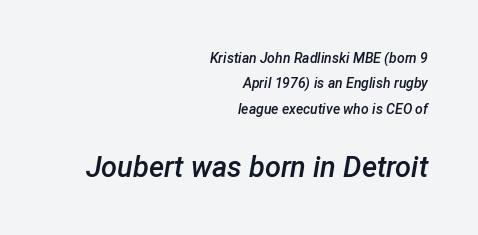
Spacing verdict: proportional, widths tailored to each character. The face used here is rendered with its standard letterfit. Has an underline been added? It has not. Which of the two is more prominent by size? The second, at the bottom. This sample is right-justified, so line beginnings fall wherever the words allow.
